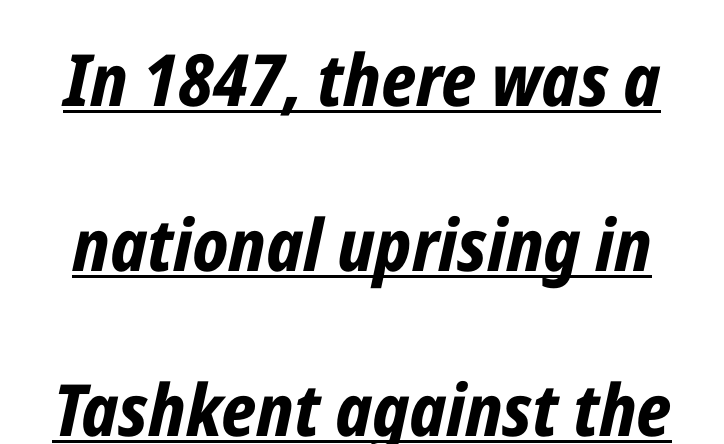
{"italic": "yes", "lean": "right", "slant_degrees": 12, "bold": "yes", "weight": "bold", "width": "condensed", "stroke_contrast": "low", "x_height": "medium", "monospaced": "no", "underline": "yes", "line_spacing": "loose", "line_spacing_ratio": 2.29, "letter_spacing": "normal", "letter_spacing_em": 0.0, "glyph_px": 72}
